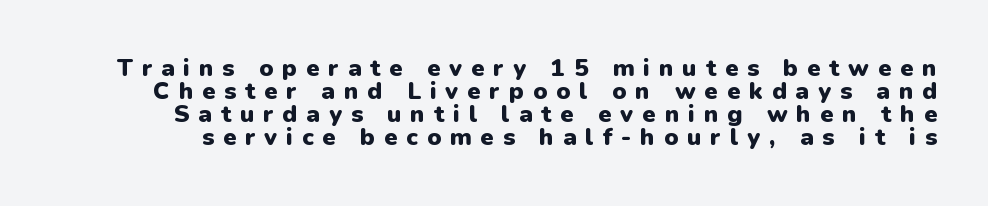
{"italic": "no", "bold": "yes", "underline": "no", "line_spacing": "tight", "line_spacing_ratio": 0.96, "letter_spacing": "wide", "letter_spacing_em": 0.37, "glyph_px": 24}
